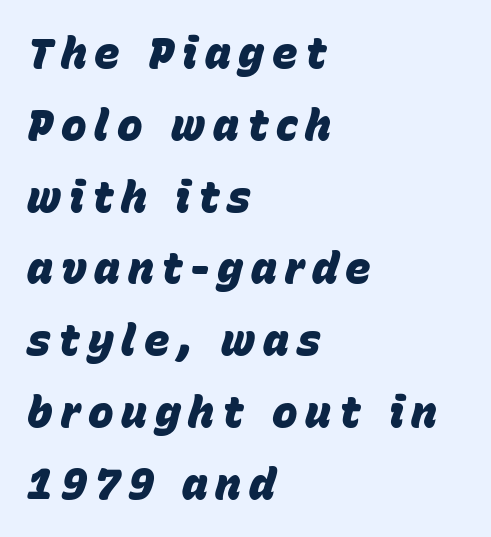
{"italic": "yes", "lean": "right", "slant_degrees": 15, "bold": "yes", "weight": "heavy", "width": "normal", "stroke_contrast": "low", "x_height": "large", "monospaced": "no", "underline": "no", "align": "left", "line_spacing": "normal", "line_spacing_ratio": 1.67, "glyph_px": 43}
